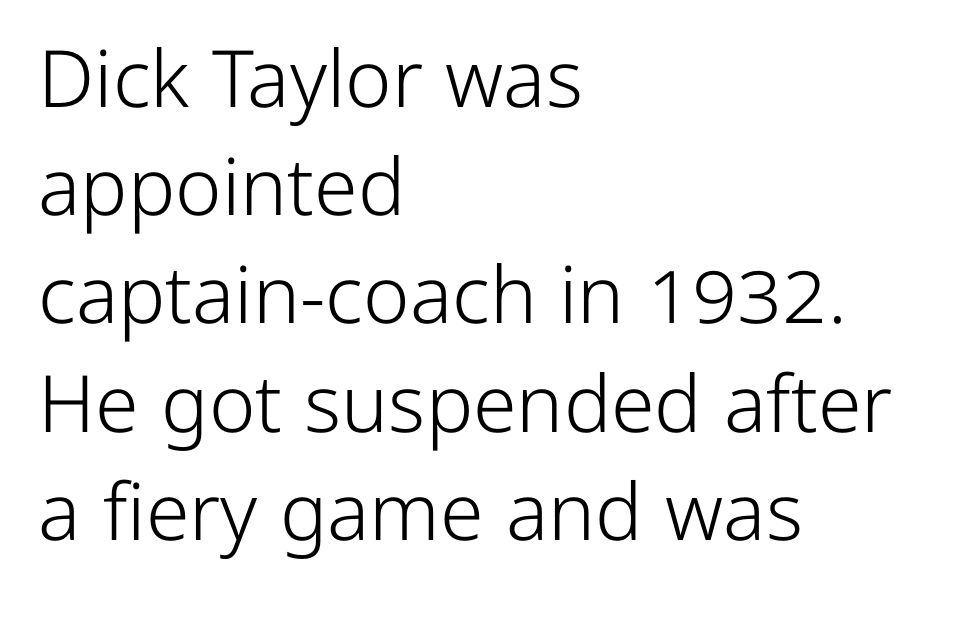
The image shows 79 px light sans-serif type, upright; set left-aligned, normal line spacing (1.37x), normal letter spacing, not underlined; low stroke contrast and a medium x-height.
